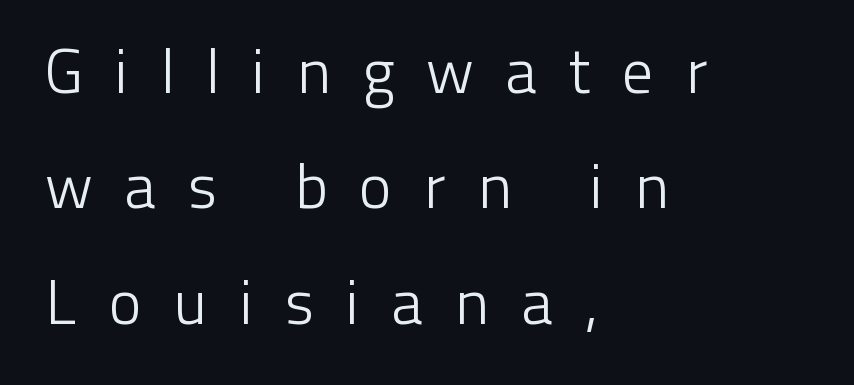
The image shows 63 px light sans-serif type, upright; set left-aligned, line spacing 1.83x, unusually wide letter spacing (+0.49 em), not underlined; low stroke contrast and a medium x-height.
